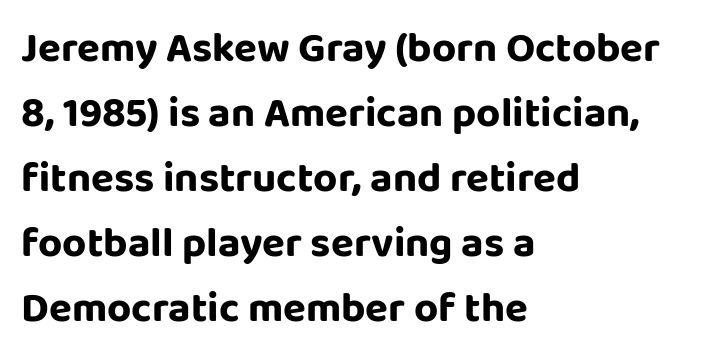
Q: Is the text italic (slanted)? A: No, it is upright.
Q: Is the typeface a serif or a sans-serif typeface? A: Sans-serif.
Q: Is the text underlined? A: No.
Q: How is the paragraph aligned? A: Left-aligned.
Q: Is the spacing between letters normal or unusually wide? A: Normal.
Q: Is the spacing between lines tight, normal or loose? A: Normal.
Q: Width (condensed, normal, or wide)? A: Normal.
Q: Stroke contrast? A: Low.
Q: x-height? A: Large.
Q: Monospaced? A: No.
